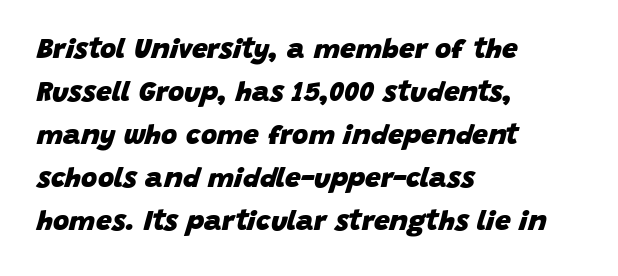
{"italic": "yes", "lean": "right", "slant_degrees": 15, "bold": "yes", "weight": "heavy", "width": "normal", "stroke_contrast": "low", "x_height": "large", "monospaced": "no", "underline": "no", "align": "left", "line_spacing": "normal", "line_spacing_ratio": 1.54, "letter_spacing": "normal", "letter_spacing_em": 0.0, "glyph_px": 28}
